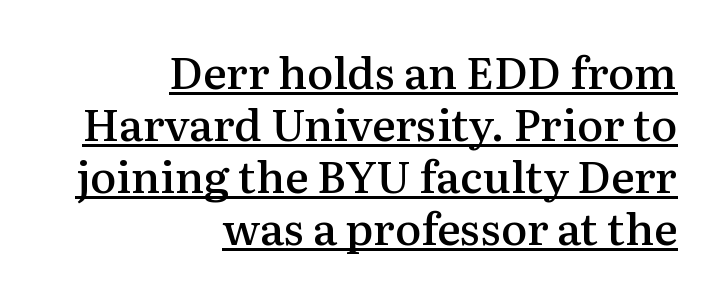
The image shows 44 px semibold serif type, upright; set right-aligned, line spacing 1.18x, normal letter spacing, underlined; medium stroke contrast and a medium x-height.
